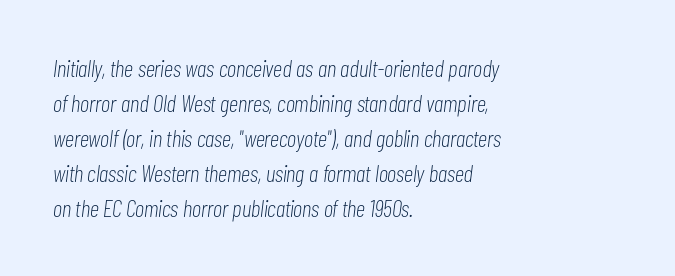
The image shows 24 px text type, italic (leaning right); set left-aligned, normal line spacing (1.46x), normal letter spacing, not underlined.
